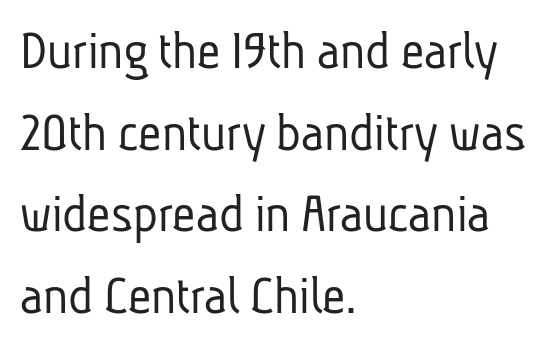
The letters sit at their default tracking, neither squeezed nor spread. The typeface chosen for these lines omits serifs. Leading: standard. Descenders are the only things crossing below the line.
